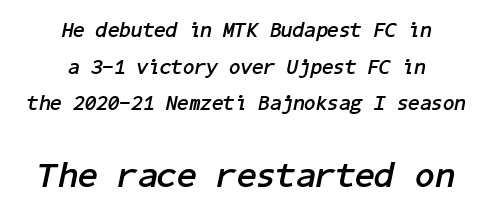
The image shows 36 px semibold type, italic (leaning right); set centered, line spacing 1.75x, normal letter spacing, not underlined; the second (bottom) block is 1.71x larger; low stroke contrast and a medium x-height.
